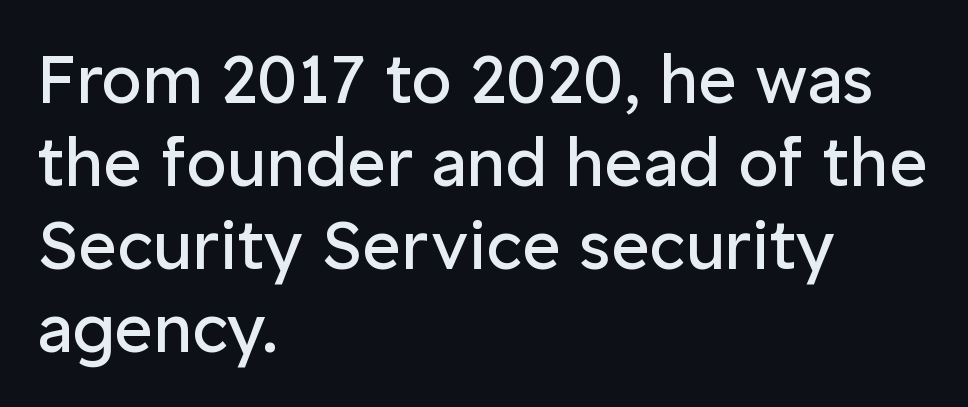
The image shows 66 px regular-weight sans-serif type, upright; set left-aligned, normal line spacing (1.26x), normal letter spacing, not underlined; low stroke contrast and a medium x-height.
